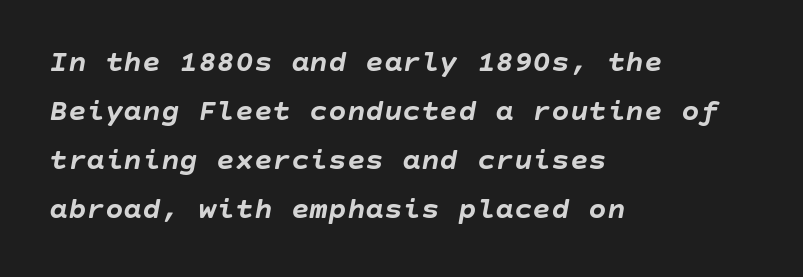
{"italic": "yes", "lean": "right", "slant_degrees": 10, "bold": "yes", "weight": "semibold", "width": "normal", "stroke_contrast": "low", "x_height": "large", "underline": "no", "align": "left", "line_spacing": "normal", "line_spacing_ratio": 1.58, "letter_spacing": "normal", "letter_spacing_em": 0.0, "glyph_px": 31}
